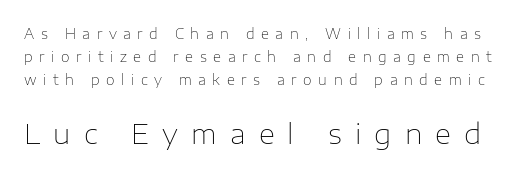
{"serif": "no", "italic": "no", "bold": "no", "weight": "thin", "width": "normal", "stroke_contrast": "low", "x_height": "medium", "monospaced": "no", "underline": "no", "line_spacing": "normal", "line_spacing_ratio": 1.64, "letter_spacing": "wide", "letter_spacing_em": 0.47, "larger_block": "second", "size_ratio": 2.0, "glyph_px": 28}
